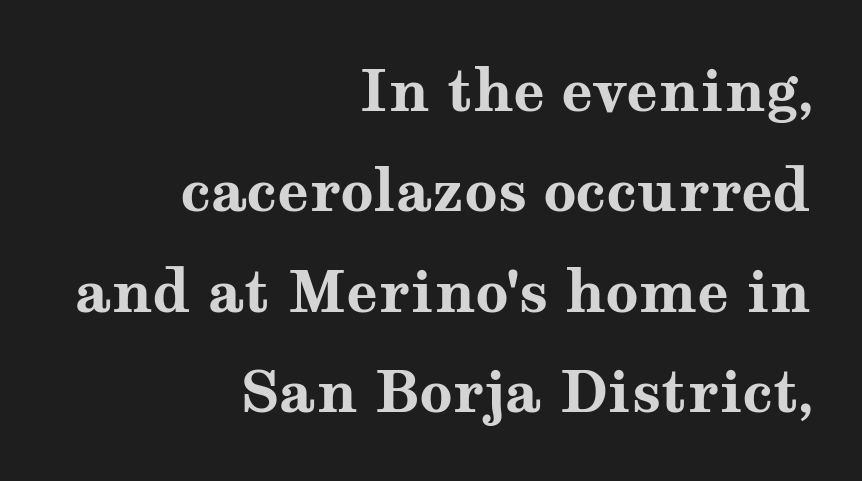
The image shows 58 px bold, wide serif type, upright; set right-aligned, line spacing 1.73x, normal letter spacing, not underlined; medium stroke contrast and a medium x-height.
